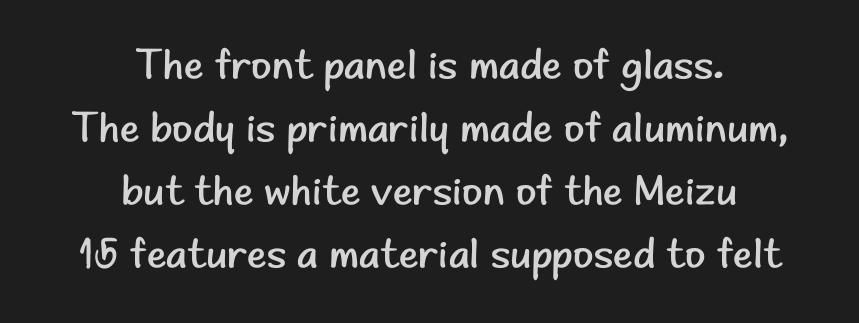
{"serif": "no", "italic": "no", "bold": "no", "weight": "regular", "width": "normal", "stroke_contrast": "low", "x_height": "small", "monospaced": "no", "underline": "no", "align": "center", "line_spacing": "normal", "line_spacing_ratio": 1.5, "letter_spacing": "normal", "letter_spacing_em": 0.0, "glyph_px": 42}
